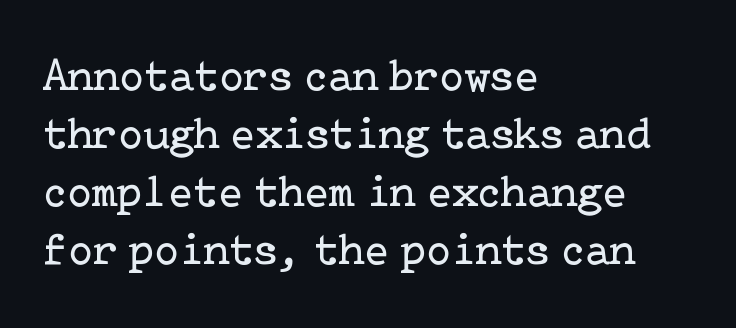
{"serif": "yes", "italic": "no", "bold": "no", "weight": "regular", "width": "normal", "stroke_contrast": "low", "x_height": "medium", "underline": "no", "align": "left", "line_spacing": "normal", "line_spacing_ratio": 1.29, "letter_spacing": "normal", "letter_spacing_em": 0.0, "glyph_px": 45}
